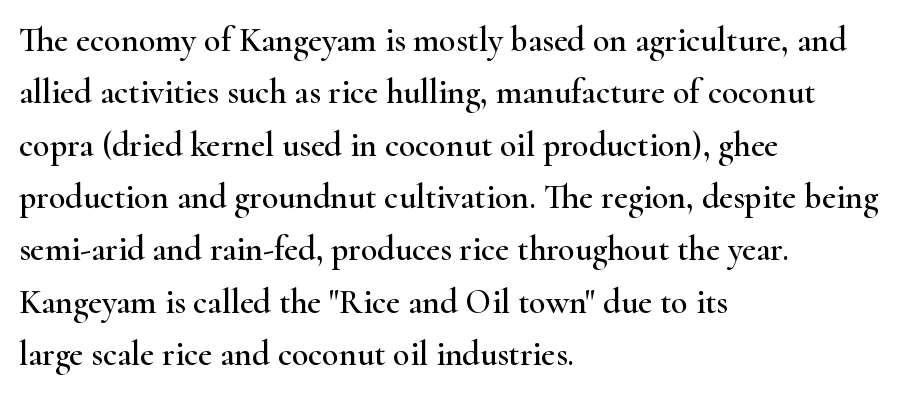
Q: Is the text italic (slanted)? A: No, it is upright.
Q: Is the typeface a serif or a sans-serif typeface? A: Serif.
Q: Is the text underlined? A: No.
Q: How is the paragraph aligned? A: Left-aligned.
Q: Is the spacing between letters normal or unusually wide? A: Normal.
Q: Is the spacing between lines tight, normal or loose? A: Normal.
Q: Width (condensed, normal, or wide)? A: Wide.
Q: Stroke contrast? A: High.
Q: x-height? A: Small.
Q: Monospaced? A: No.
